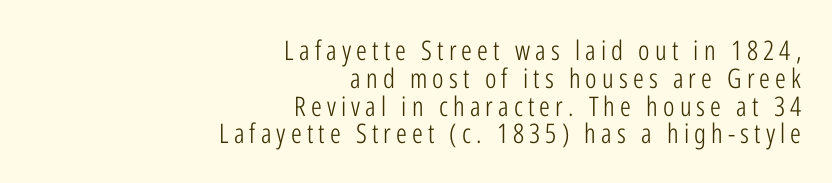
The image shows 27 px text type, upright; set right-aligned, tight line spacing (1.03x), not underlined.
